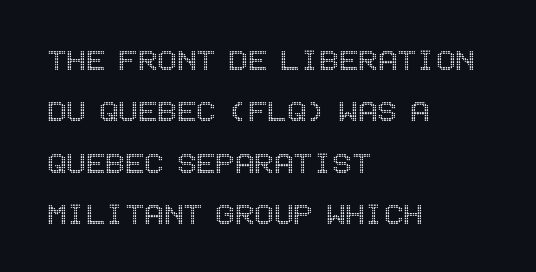
Q: Is the text italic (slanted)? A: No, it is upright.
Q: Is the text underlined? A: No.
Q: How is the paragraph aligned? A: Left-aligned.
Q: Is the spacing between letters normal or unusually wide? A: Normal.
Q: Is the spacing between lines tight, normal or loose? A: Normal.
Q: Width (condensed, normal, or wide)? A: Condensed.
Q: x-height? A: Large.
